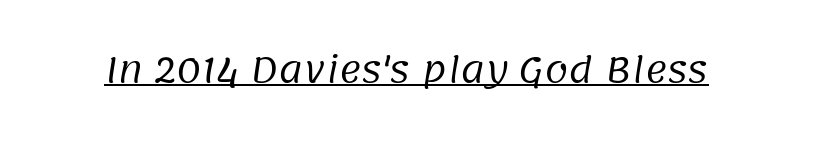
No chunkiness to these letters — they're not bold. How are the letters spaced? Ordinarily, with no added tracking. Character widths vary here, with narrow letters taking less room than wide ones. The words here are underlined. Regarding serifs, this sample does without them.
